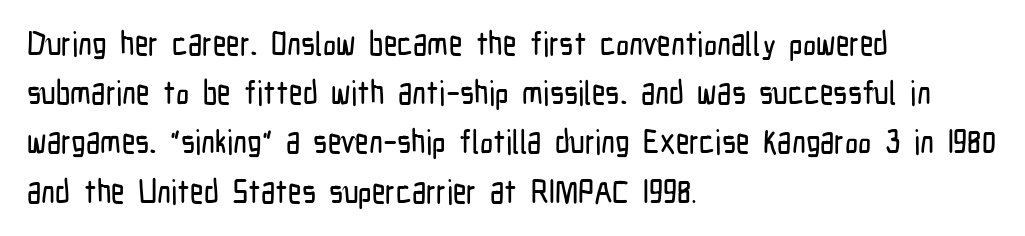
Q: Is the text italic (slanted)? A: No, it is upright.
Q: Is the typeface a serif or a sans-serif typeface? A: Sans-serif.
Q: Is the text underlined? A: No.
Q: How is the paragraph aligned? A: Left-aligned.
Q: Is the spacing between letters normal or unusually wide? A: Normal.
Q: Is the spacing between lines tight, normal or loose? A: Normal.
Q: Width (condensed, normal, or wide)? A: Condensed.
Q: Stroke contrast? A: Low.
Q: x-height? A: Medium.
Q: Monospaced? A: No.
